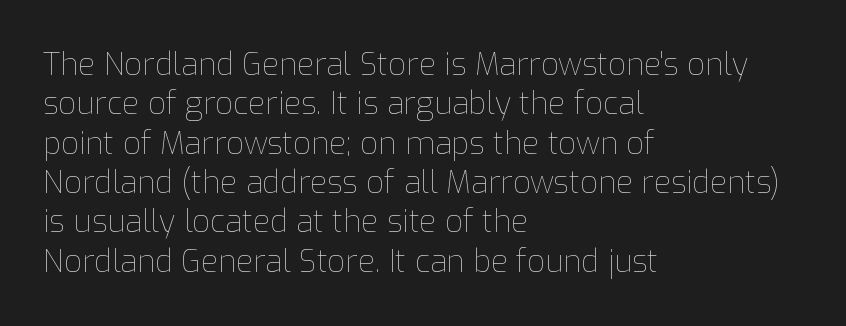
Q: Is the text bold? A: No.
Q: Is the text italic (slanted)? A: No, it is upright.
Q: Is the text underlined? A: No.
Q: How is the paragraph aligned? A: Left-aligned.
Q: Is the spacing between letters normal or unusually wide? A: Normal.
Q: Is the spacing between lines tight, normal or loose? A: Normal.
Q: Width (condensed, normal, or wide)? A: Normal.
Q: Stroke contrast? A: Low.
Q: x-height? A: Medium.
Q: Monospaced? A: No.
